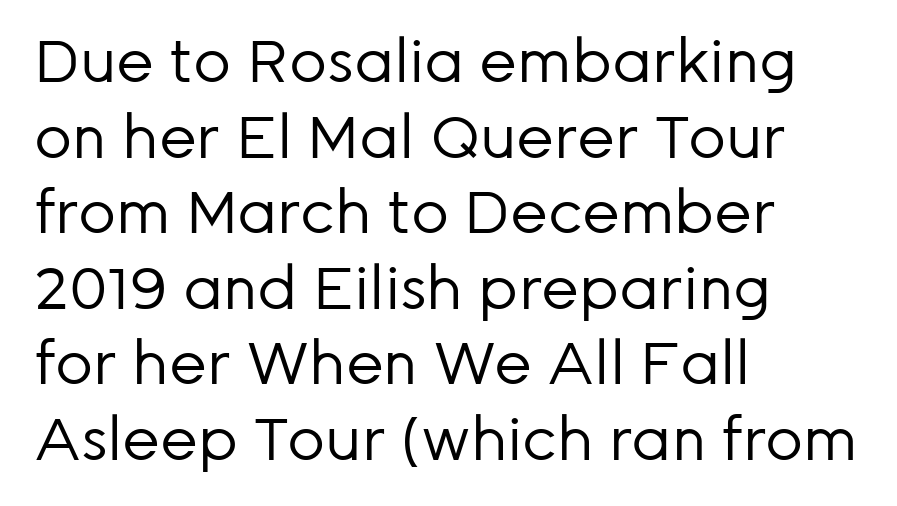
{"serif": "no", "italic": "no", "bold": "no", "weight": "regular", "width": "normal", "stroke_contrast": "low", "x_height": "medium", "monospaced": "no", "underline": "no", "align": "left", "line_spacing": "normal", "line_spacing_ratio": 1.28, "letter_spacing": "normal", "letter_spacing_em": 0.0, "glyph_px": 59}
